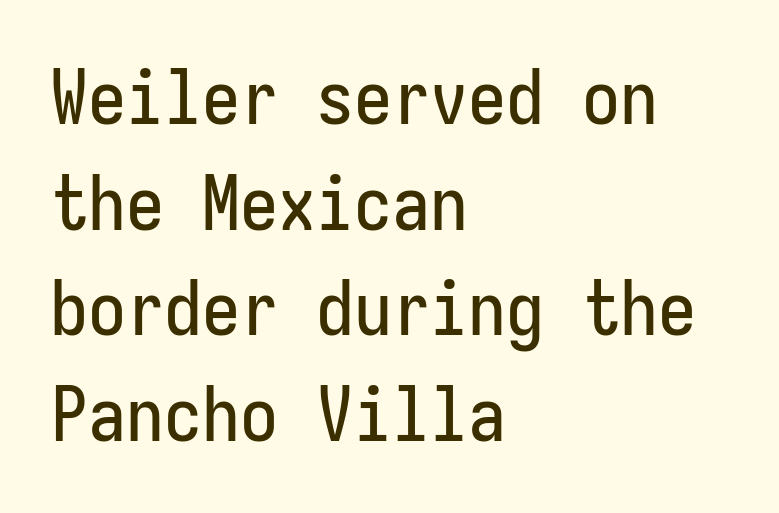
{"serif": "no", "italic": "no", "width": "condensed", "stroke_contrast": "low", "x_height": "medium", "underline": "no", "align": "left", "line_spacing": "normal", "line_spacing_ratio": 1.39, "letter_spacing": "normal", "letter_spacing_em": 0.0, "glyph_px": 76}
